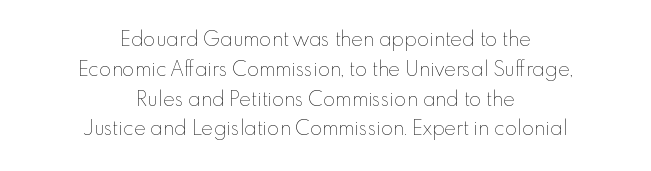
The image shows 20 px text type, upright; set centered, normal line spacing (1.49x), normal letter spacing, not underlined.
